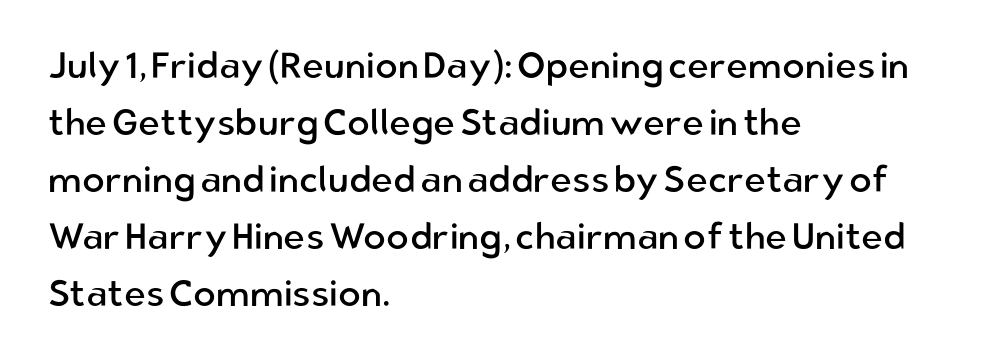
The type sits square on the baseline with zero lean. The letterforms sit shoulder to shoulder at normal distance. Honestly, the row spacing looks completely unremarkable. Letterform terminals end flat and unadorned throughout the passage. The font is comparable to plain body text, perhaps lighter. The area under the type is left untouched.
